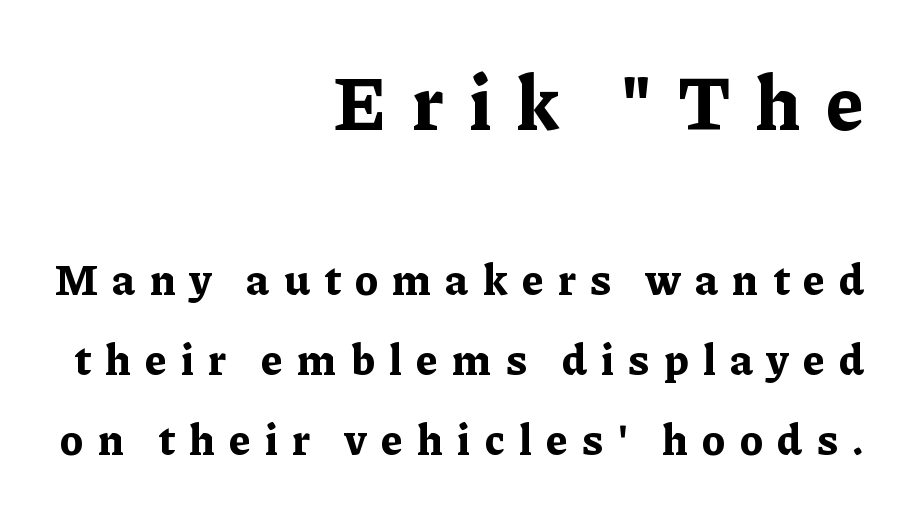
{"serif": "yes", "italic": "no", "bold": "yes", "weight": "bold", "width": "normal", "stroke_contrast": "low", "x_height": "medium", "monospaced": "no", "underline": "no", "align": "right", "line_spacing_ratio": 1.82, "letter_spacing": "wide", "letter_spacing_em": 0.33, "larger_block": "first", "size_ratio": 1.75, "glyph_px": 77}
